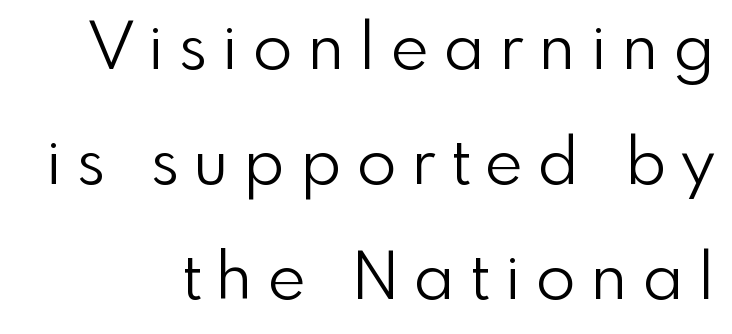
The image shows 65 px light sans-serif type, upright; set right-aligned, line spacing 1.77x, unusually wide letter spacing (+0.24 em), not underlined; a small x-height.
